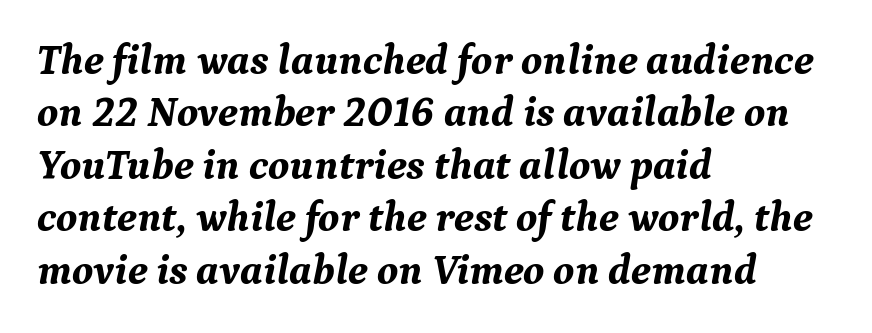
Is the letter spacing exaggerated? No — it looks like the ordinary default. Note: serifs present on the glyphs. Line spacing here is normal. Quick note: underline off. If you drew a ruler down the left edge, every line would touch it.
